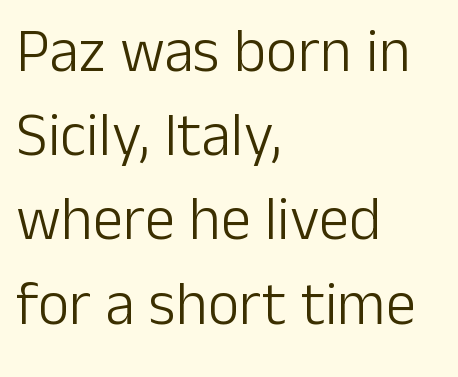
This sample has the flowing, uneven cadence of proportional lettering. What kind of face is this? One without serifs — a sans. Which margin do the lines hug? The left one — the right edge is uneven. There is no visible air inserted between adjacent glyphs.
